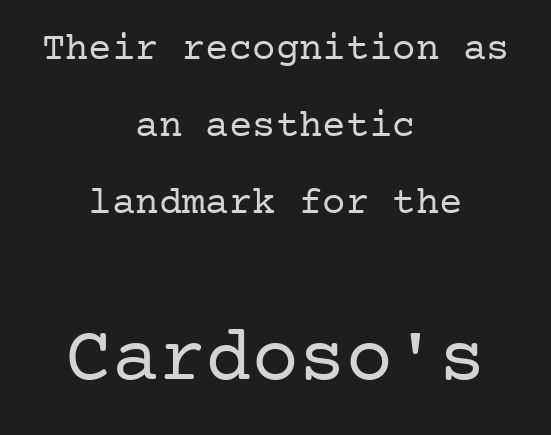
The specimen omits any rule beneath the text block's lines. A roman cut, with each character standing at attention. These lines are composed in type with serifs. Two sizes are in play, and the larger belongs to the second block.
